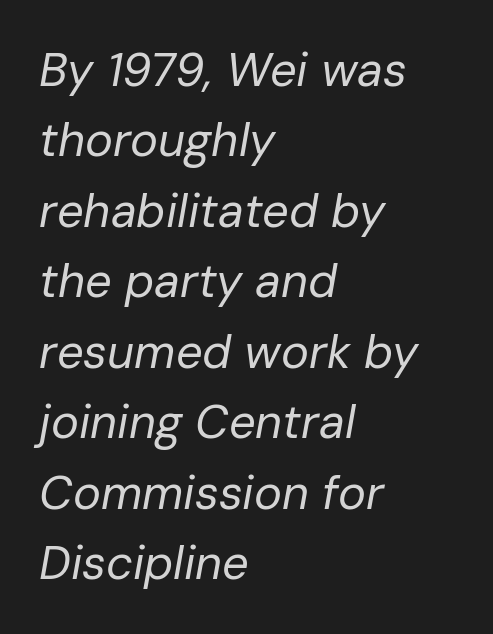
Q: Is the text bold? A: No.
Q: Is the text italic (slanted)? A: Yes, it leans right by about 10 degrees.
Q: Is the text underlined? A: No.
Q: How is the paragraph aligned? A: Left-aligned.
Q: Is the spacing between letters normal or unusually wide? A: Normal.
Q: Is the spacing between lines tight, normal or loose? A: Normal.
Q: Width (condensed, normal, or wide)? A: Normal.
Q: Stroke contrast? A: Low.
Q: x-height? A: Medium.
Q: Monospaced? A: No.
